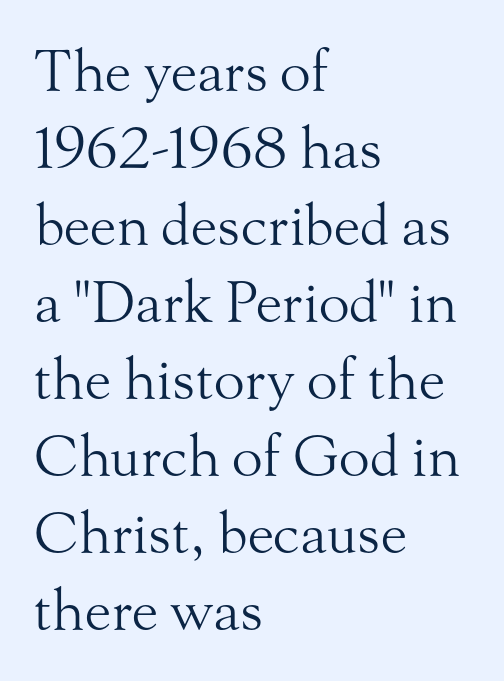
The image shows 57 px light serif type, upright; set left-aligned, normal line spacing (1.35x), normal letter spacing, not underlined; medium stroke contrast and a small x-height.
